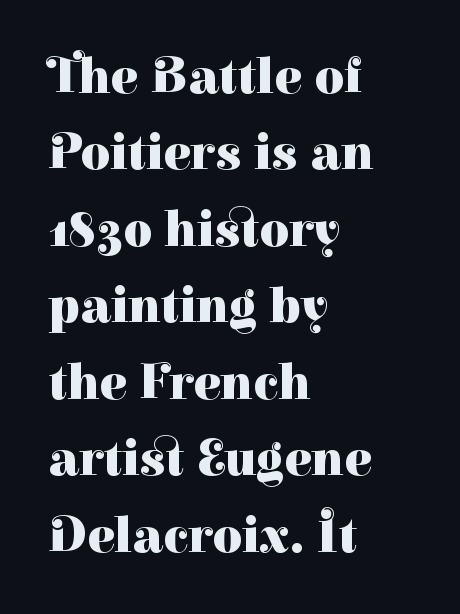
{"serif": "yes", "italic": "no", "bold": "yes", "weight": "heavy", "width": "normal", "stroke_contrast": "high", "x_height": "medium", "monospaced": "no", "underline": "no", "align": "left", "line_spacing": "normal", "line_spacing_ratio": 1.5, "letter_spacing": "normal", "letter_spacing_em": 0.0, "glyph_px": 51}
